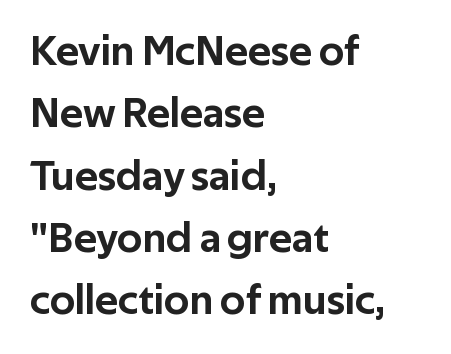
Q: Is the text italic (slanted)? A: No, it is upright.
Q: Is the typeface a serif or a sans-serif typeface? A: Sans-serif.
Q: Is the text underlined? A: No.
Q: How is the paragraph aligned? A: Left-aligned.
Q: Is the spacing between letters normal or unusually wide? A: Normal.
Q: Is the spacing between lines tight, normal or loose? A: Normal.
Q: Width (condensed, normal, or wide)? A: Normal.
Q: Stroke contrast? A: Low.
Q: x-height? A: Medium.
Q: Monospaced? A: No.
